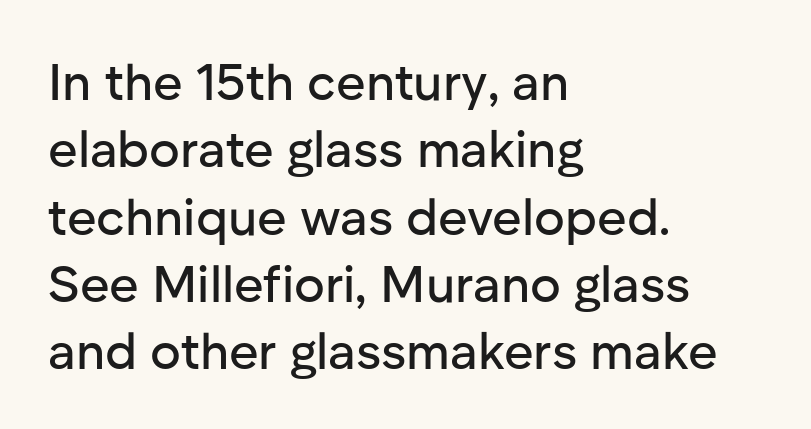
Q: Is the text italic (slanted)? A: No, it is upright.
Q: Is the typeface a serif or a sans-serif typeface? A: Sans-serif.
Q: Is the text underlined? A: No.
Q: How is the paragraph aligned? A: Left-aligned.
Q: Is the spacing between letters normal or unusually wide? A: Normal.
Q: Is the spacing between lines tight, normal or loose? A: Normal.
Q: Width (condensed, normal, or wide)? A: Normal.
Q: Stroke contrast? A: Low.
Q: x-height? A: Medium.
Q: Monospaced? A: No.
